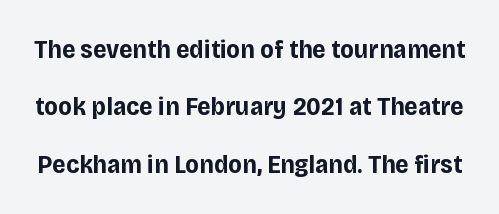
Clear beneath every line of the passage. Line spacing here is loose. Weight check: bold — yes, fully. Standard letterfit; no display-style spreading of the glyphs.
